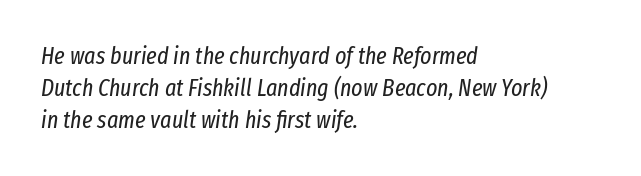
The image shows 24 px text type, italic (leaning right); set left-aligned, normal line spacing (1.33x), normal letter spacing, not underlined.
